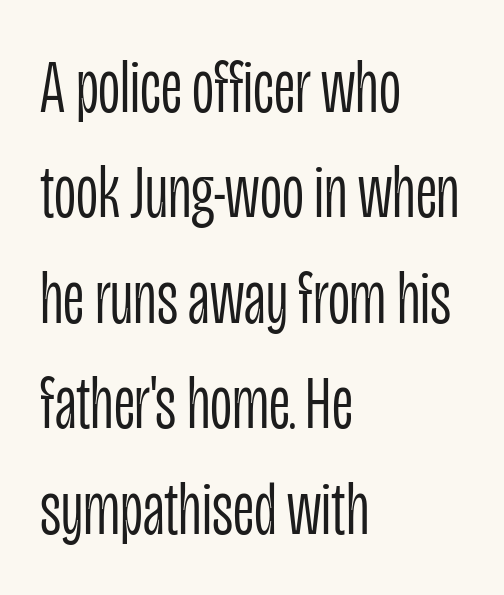
{"serif": "no", "italic": "no", "bold": "no", "weight": "light", "width": "condensed", "stroke_contrast": "low", "x_height": "large", "monospaced": "no", "underline": "no", "align": "left", "line_spacing": "normal", "line_spacing_ratio": 1.37, "letter_spacing": "normal", "letter_spacing_em": 0.0, "glyph_px": 77}
